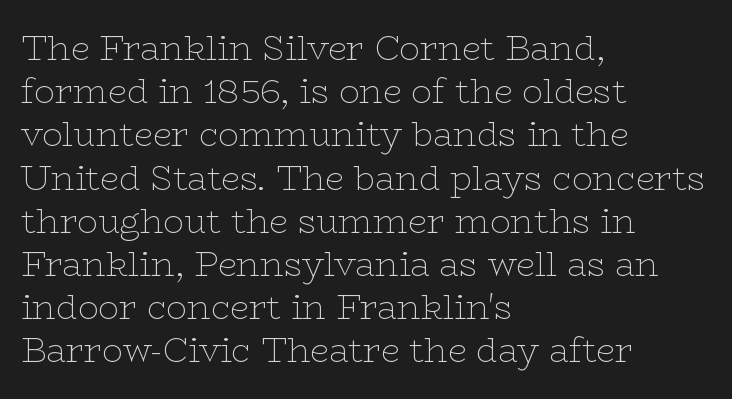
Regarding leading, the lines here are spaced in the standard way. The characters are drawn with everyday or finer stroke widths. The face used here is proportionally spaced, like ordinary book or web type. No word sits above an underline. The ragged edge is on the right, which tells us the setting is flush left.
